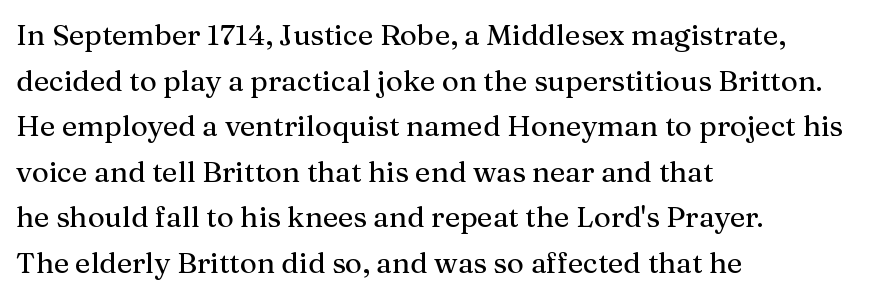
Reading down the block, your eye returns to a fixed left position each line. These lines are rendered in a variable-pitch font. Posture: straight, roman, zero tilt. The strip under each line holds only bare page. The passage shown has conventional tracking throughout.
